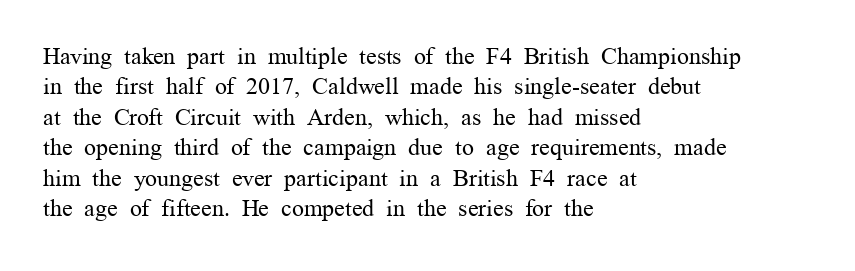
The image shows 24 px text type, upright; set left-aligned, normal line spacing (1.27x), normal letter spacing, not underlined.
